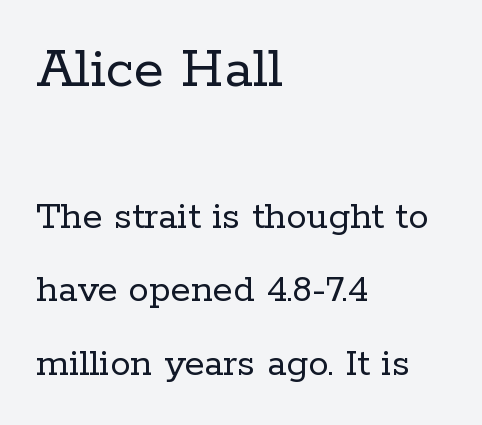
{"serif": "yes", "italic": "no", "bold": "no", "weight": "regular", "width": "normal", "stroke_contrast": "low", "x_height": "medium", "monospaced": "no", "underline": "no", "align": "left", "line_spacing_ratio": 1.79, "letter_spacing": "normal", "letter_spacing_em": 0.0, "larger_block": "first", "size_ratio": 1.49, "glyph_px": 61}
